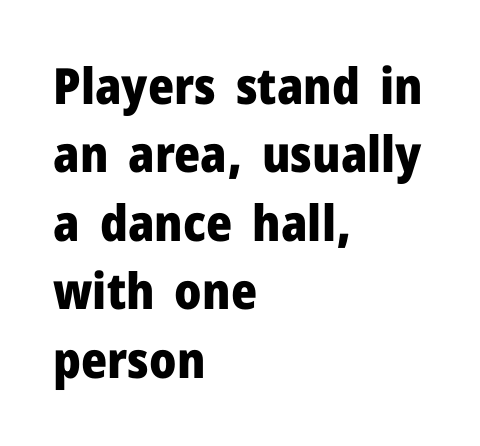
The compositor pushed each line to the left boundary. Spacing verdict: proportional, widths tailored to each character. There is no visible air inserted between adjacent glyphs. Ordinary non-slanted type is in use. What kind of face is this? One without serifs — a sans. The typesetting leans heavy: a genuine bold.
